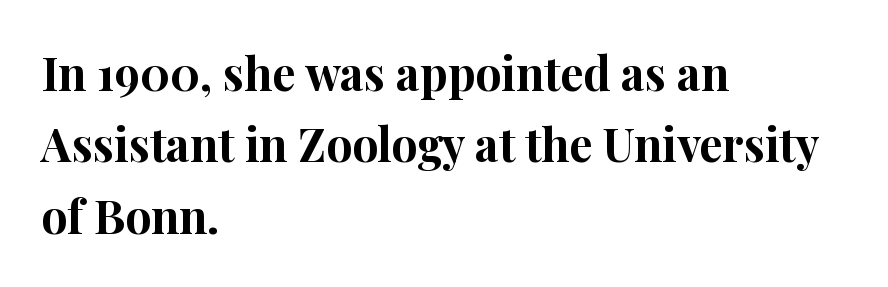
The image shows 46 px bold serif type, upright; set left-aligned, normal line spacing (1.55x), normal letter spacing, not underlined; high stroke contrast and a medium x-height.
